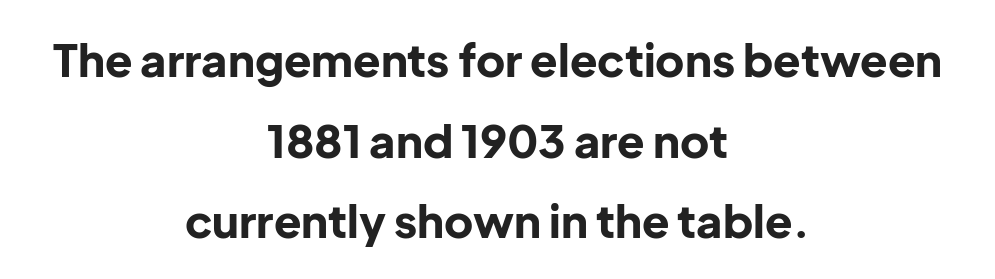
The image shows 45 px bold sans-serif type, upright; set centered, line spacing 1.79x, normal letter spacing, not underlined; low stroke contrast and a medium x-height.
